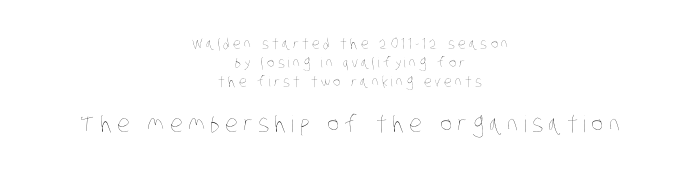
The image shows 23 px text type; set centered, normal line spacing (1.36x), unusually wide letter spacing (+0.23 em), not underlined; the second (bottom) block is 1.64x larger.
